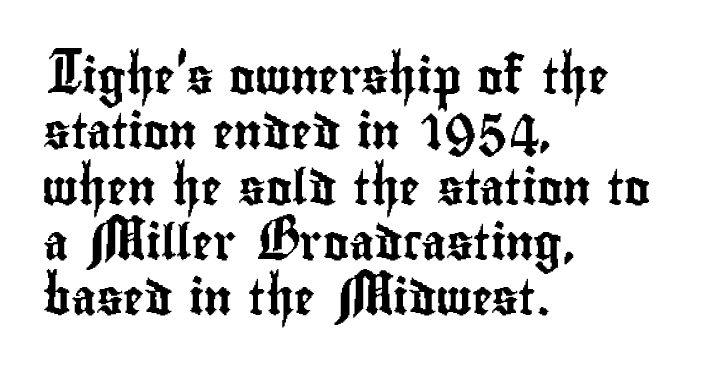
This sample keeps an unexceptional amount of space between lines. Tracking value appears to be zero — textbook default spacing. Letterform terminals end flat and unadorned throughout the passage. Unmarked baselines from the first word to the last.
